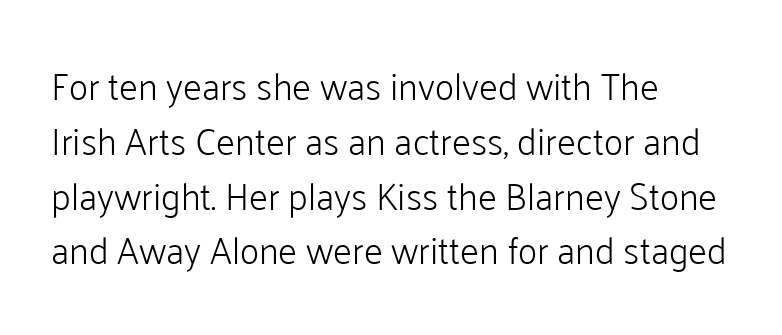
Q: Is the text bold? A: No.
Q: Is the text italic (slanted)? A: No, it is upright.
Q: Is the typeface a serif or a sans-serif typeface? A: Sans-serif.
Q: Is the text underlined? A: No.
Q: How is the paragraph aligned? A: Left-aligned.
Q: Is the spacing between letters normal or unusually wide? A: Normal.
Q: Is the spacing between lines tight, normal or loose? A: Normal.
Q: Width (condensed, normal, or wide)? A: Normal.
Q: Stroke contrast? A: Low.
Q: x-height? A: Medium.
Q: Monospaced? A: No.
